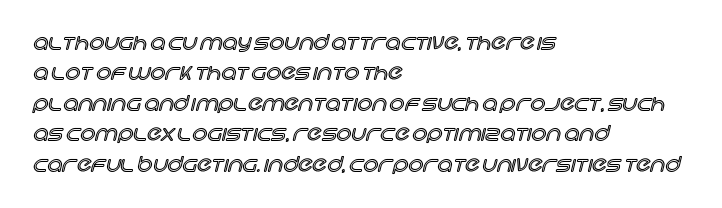
The image shows 21 px text type; set left-aligned, normal line spacing (1.45x), normal letter spacing, not underlined.
